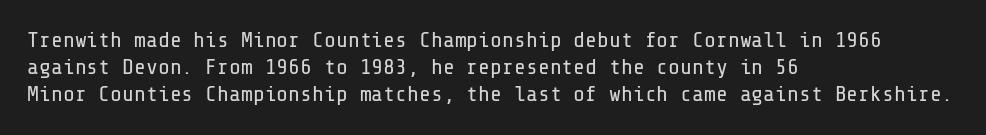
Beneath every word, the page is bare. The lettering holds an erect, upright posture throughout. Caption: face not bold, strokes unweighted. The gaps between neighbouring characters are ordinary and unremarkable.
